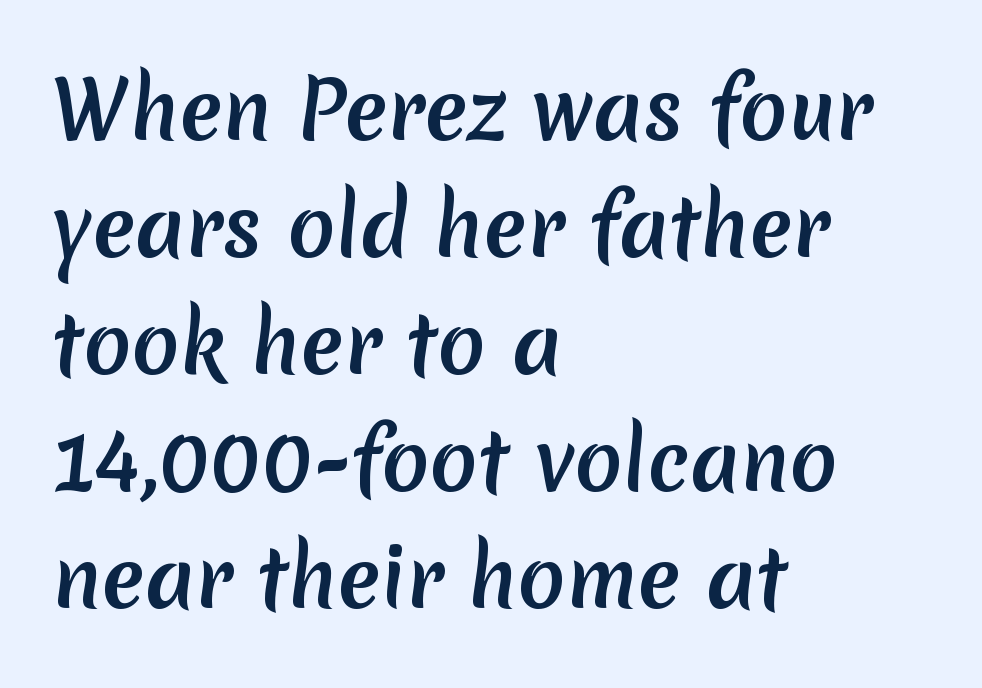
In terms of leading, this rendering sits right in the middle. This rendering employs a face without finishing strokes, i.e., a sans-serif. Underline: absent. Compared with typical body copy, the letter spacing here is the same. The typesetting leans heavy: a genuine bold. The text block is weighted toward the left margin, trailing off unevenly rightward.
